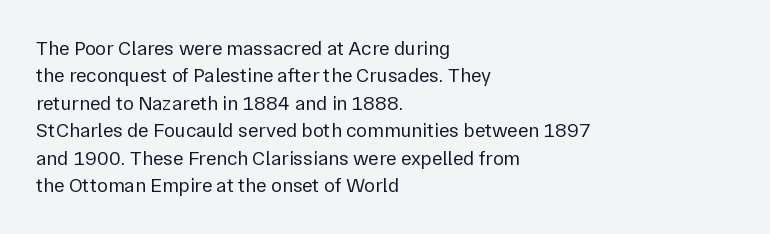
Caption: standard tracking, unaltered. Alignment: flush left. Line spacing here is normal. Weight: not bold — regular or lighter.
